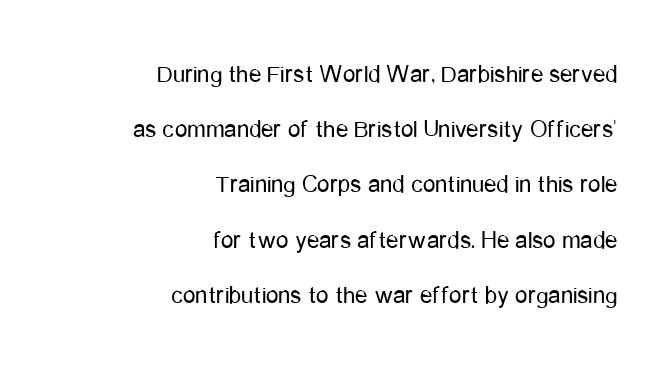
What stands out about the letter spacing? Nothing — it is the standard amount. Quick note: interline space is abundant. The cut favours lightness, reaching ordinary text weight at its darkest. Vertical strokes here are truly vertical. A flush-right, rag-left setting is used for this passage. Bare-footed words on every line.
